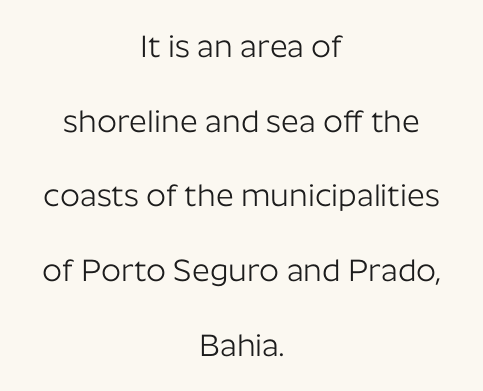
The image shows 31 px light sans-serif type, upright; set centered, loose line spacing (2.41x), normal letter spacing, not underlined; low stroke contrast and a medium x-height.
